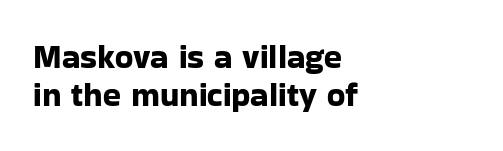
The image shows 33 px sans-serif type, upright; set left-aligned, tight line spacing (1.14x), normal letter spacing, not underlined; low stroke contrast and a medium x-height.
